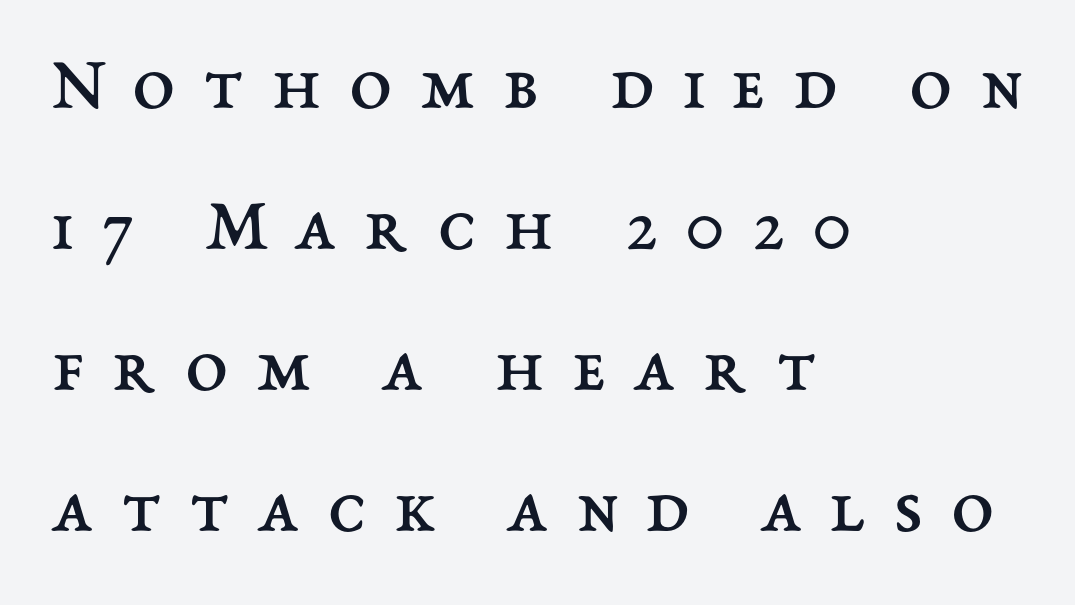
These lines have a slow, spaced-out rhythm from letter to letter. Compared with a centered layout, this one pins lines to the left instead. Beneath every word, the page is bare. Varying glyph widths throughout — classic text-font behaviour. The cut favours lightness, reaching ordinary text weight at its darkest. This sample uses an upright cut, with every glyph sitting square on the baseline.
